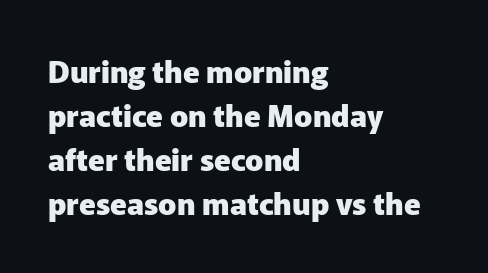
The image shows 30 px heavy sans-serif type, upright; set left-aligned, normal line spacing (1.47x), normal letter spacing, not underlined; low stroke contrast and a medium x-height.
